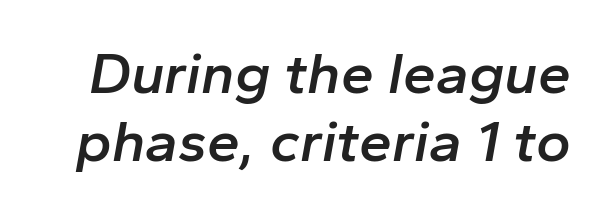
The image shows 59 px semibold type, italic (leaning right); set tight line spacing (1.15x), normal letter spacing, not underlined; low stroke contrast and a medium x-height.
